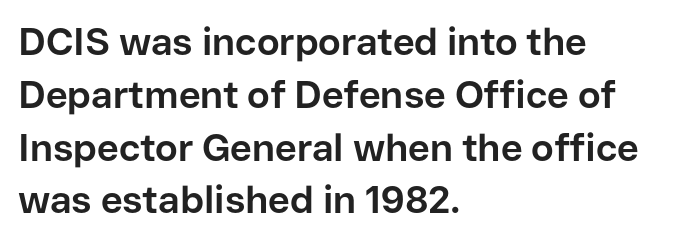
The image shows 38 px bold sans-serif type, upright; set left-aligned, normal line spacing (1.39x), normal letter spacing, not underlined; low stroke contrast and a medium x-height.
